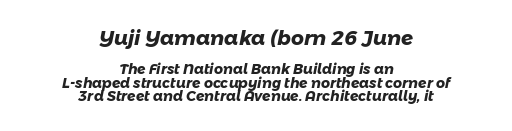
{"bold": "yes", "underline": "no", "align": "center", "line_spacing": "tight", "line_spacing_ratio": 0.96, "letter_spacing": "normal", "letter_spacing_em": 0.0, "larger_block": "first", "size_ratio": 1.43, "glyph_px": 20}
